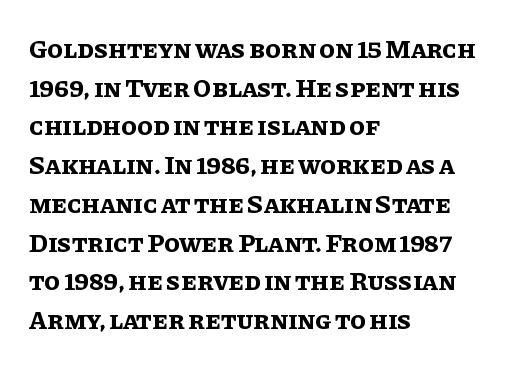
Q: Is the text bold? A: Yes.
Q: Is the text italic (slanted)? A: No, it is upright.
Q: Is the text underlined? A: No.
Q: How is the paragraph aligned? A: Left-aligned.
Q: Is the spacing between letters normal or unusually wide? A: Normal.
Q: Is the spacing between lines tight, normal or loose? A: Normal.
